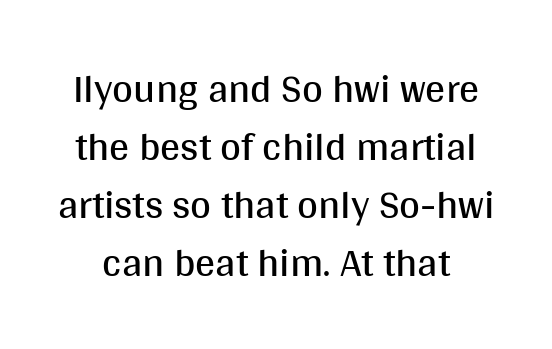
The image shows 40 px regular-weight sans-serif type, upright; set normal line spacing (1.45x), normal letter spacing, not underlined; medium stroke contrast and a large x-height.
